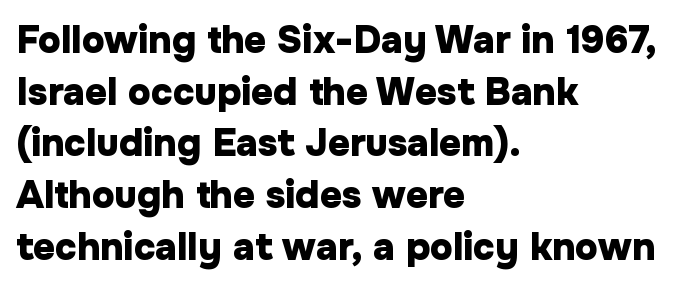
The image shows 38 px heavy sans-serif type, upright; set left-aligned, normal line spacing (1.36x), normal letter spacing, not underlined; low stroke contrast and a medium x-height.
